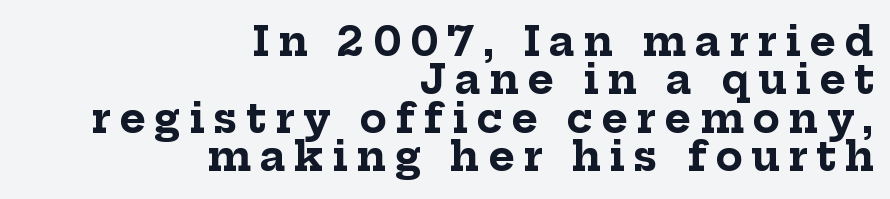
The letters advance in unequal steps, a hallmark of proportional type. The baseline area is clear. How heavy is the stroke? Heavy — this is a bold. Line spacing here is tight.
